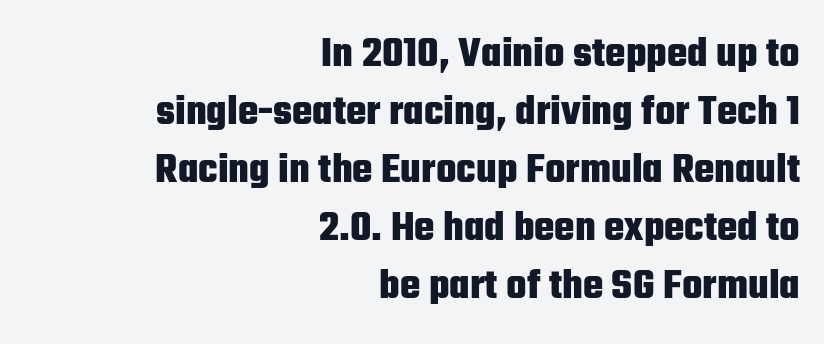
Q: Is the text bold? A: Yes.
Q: Is the text italic (slanted)? A: No, it is upright.
Q: Is the typeface a serif or a sans-serif typeface? A: Sans-serif.
Q: Is the text underlined? A: No.
Q: How is the paragraph aligned? A: Right-aligned.
Q: Is the spacing between letters normal or unusually wide? A: Normal.
Q: Is the spacing between lines tight, normal or loose? A: Normal.
Q: Width (condensed, normal, or wide)? A: Condensed.
Q: Stroke contrast? A: Low.
Q: x-height? A: Medium.
Q: Monospaced? A: No.
